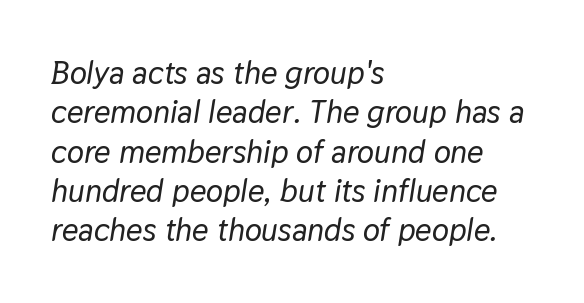
{"italic": "yes", "lean": "right", "slant_degrees": 9, "width": "normal", "stroke_contrast": "low", "x_height": "medium", "monospaced": "no", "underline": "no", "align": "left", "line_spacing_ratio": 1.23, "letter_spacing": "normal", "letter_spacing_em": 0.0, "glyph_px": 32}
